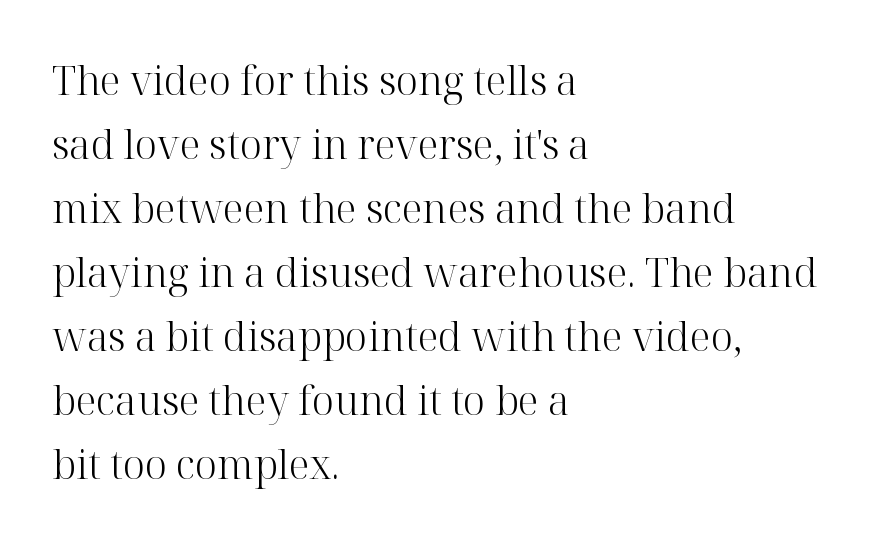
Q: Is the text bold? A: No.
Q: Is the text italic (slanted)? A: No, it is upright.
Q: Is the typeface a serif or a sans-serif typeface? A: Serif.
Q: Is the text underlined? A: No.
Q: How is the paragraph aligned? A: Left-aligned.
Q: Is the spacing between letters normal or unusually wide? A: Normal.
Q: Is the spacing between lines tight, normal or loose? A: Normal.
Q: Width (condensed, normal, or wide)? A: Normal.
Q: Stroke contrast? A: High.
Q: x-height? A: Medium.
Q: Monospaced? A: No.
